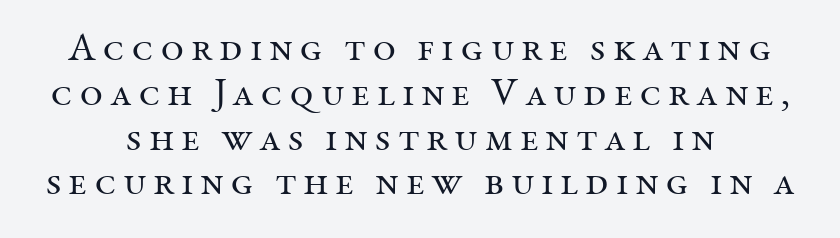
{"serif": "yes", "italic": "no", "bold": "no", "weight": "regular", "width": "normal", "stroke_contrast": "medium", "x_height": "medium", "monospaced": "no", "underline": "no", "align": "center", "line_spacing": "tight", "line_spacing_ratio": 1.12, "glyph_px": 40}
